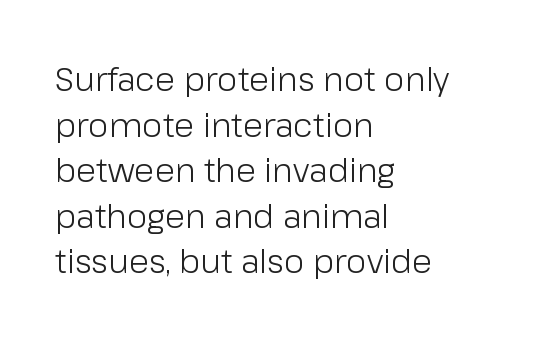
The image shows 33 px light sans-serif type, upright; set left-aligned, normal line spacing (1.38x), normal letter spacing, not underlined; low stroke contrast and a medium x-height.
